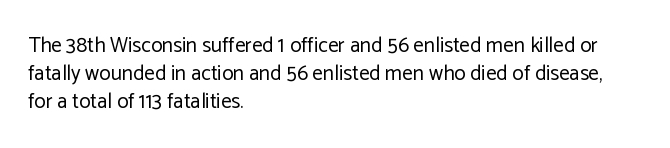
Q: Is the text bold? A: No.
Q: Is the text italic (slanted)? A: No, it is upright.
Q: Is the text underlined? A: No.
Q: How is the paragraph aligned? A: Left-aligned.
Q: Is the spacing between letters normal or unusually wide? A: Normal.
Q: Is the spacing between lines tight, normal or loose? A: Normal.
